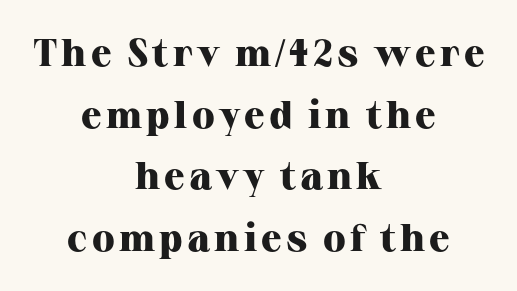
Q: Is the text bold? A: Yes.
Q: Is the text italic (slanted)? A: No, it is upright.
Q: Is the typeface a serif or a sans-serif typeface? A: Serif.
Q: Is the text underlined? A: No.
Q: How is the paragraph aligned? A: Centered.
Q: Is the spacing between lines tight, normal or loose? A: Normal.
Q: Width (condensed, normal, or wide)? A: Normal.
Q: Stroke contrast? A: High.
Q: x-height? A: Medium.
Q: Monospaced? A: No.
